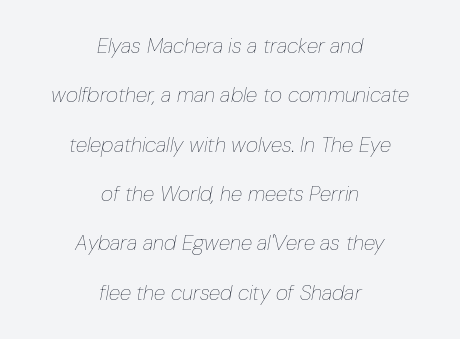
The image shows 21 px text type, italic (leaning right); set centered, loose line spacing (2.35x), normal letter spacing, not underlined.
